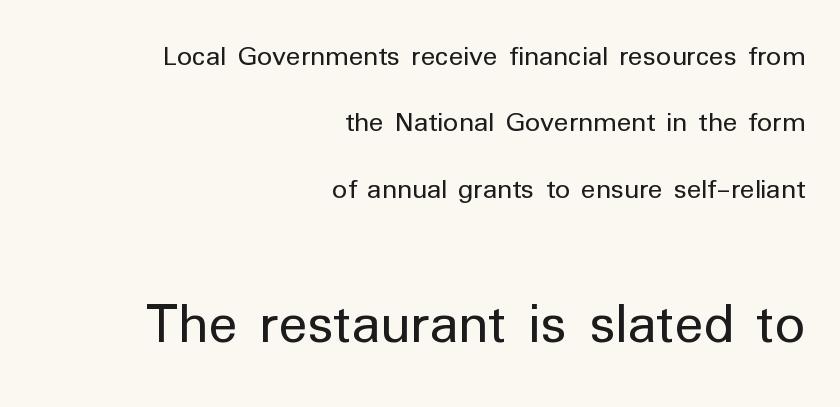
Q: Is the text bold? A: No.
Q: Is the text italic (slanted)? A: No, it is upright.
Q: Is the typeface a serif or a sans-serif typeface? A: Sans-serif.
Q: Is the text underlined? A: No.
Q: How is the paragraph aligned? A: Right-aligned.
Q: Is the spacing between letters normal or unusually wide? A: Normal.
Q: Is the spacing between lines tight, normal or loose? A: Loose.
Q: Which block of text is set in a larger size, the first (top) or the second (bottom)? A: The second (bottom) one.
Q: Width (condensed, normal, or wide)? A: Normal.
Q: Stroke contrast? A: Low.
Q: x-height? A: Medium.
Q: Monospaced? A: No.
